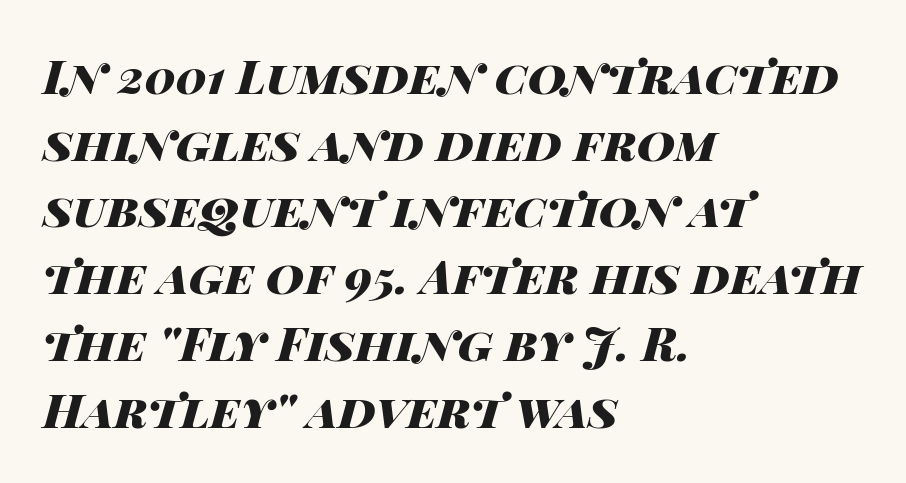
{"italic": "yes", "lean": "right", "slant_degrees": 14, "bold": "yes", "weight": "heavy", "width": "wide", "stroke_contrast": "high", "x_height": "large", "monospaced": "no", "underline": "no", "align": "left", "line_spacing": "normal", "line_spacing_ratio": 1.42, "letter_spacing": "normal", "letter_spacing_em": 0.0, "glyph_px": 47}
